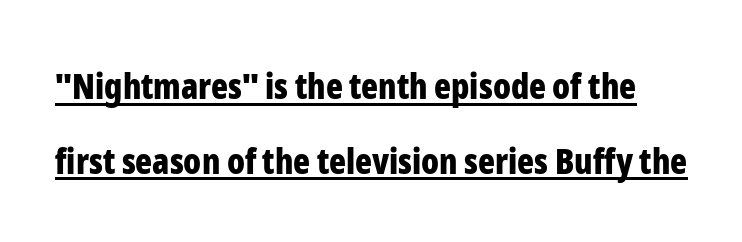
{"serif": "no", "italic": "no", "bold": "yes", "weight": "bold", "width": "condensed", "stroke_contrast": "low", "x_height": "medium", "monospaced": "no", "underline": "yes", "line_spacing": "loose", "line_spacing_ratio": 2.13, "letter_spacing": "normal", "letter_spacing_em": 0.0, "glyph_px": 35}
